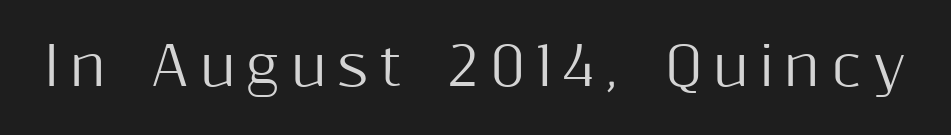
The image shows 53 px sans-serif type, upright; set unusually wide letter spacing (+0.21 em), not underlined; medium stroke contrast and a medium x-height.
